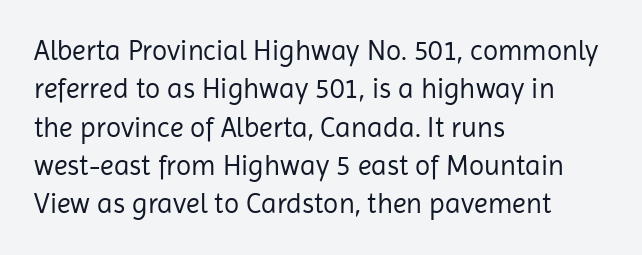
Q: Is the text bold? A: No.
Q: Is the text italic (slanted)? A: No, it is upright.
Q: Is the typeface a serif or a sans-serif typeface? A: Sans-serif.
Q: Is the text underlined? A: No.
Q: How is the paragraph aligned? A: Left-aligned.
Q: Is the spacing between letters normal or unusually wide? A: Normal.
Q: Is the spacing between lines tight, normal or loose? A: Normal.
Q: Width (condensed, normal, or wide)? A: Normal.
Q: Stroke contrast? A: Low.
Q: x-height? A: Medium.
Q: Monospaced? A: No.
